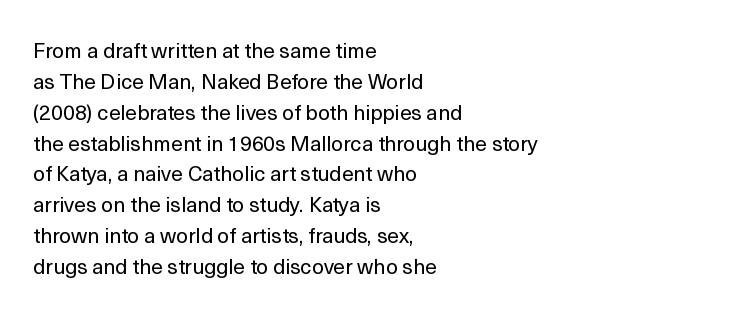
If you drew a line through each stem, it would be perfectly vertical. Leftover space on each line is placed entirely after the last word. The vertical gap from one line to the next is medium. The specimen omits any rule beneath the text block's lines.
